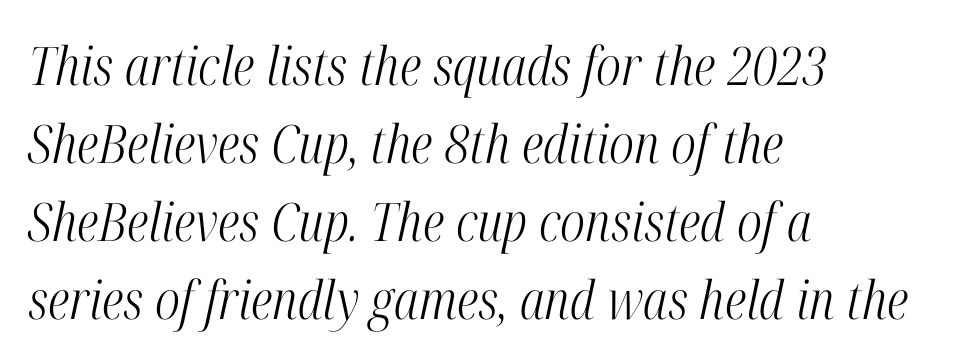
The image shows 53 px light, condensed serif type, italic (leaning right); set left-aligned, normal line spacing (1.47x), normal letter spacing, not underlined; high stroke contrast and a medium x-height.
